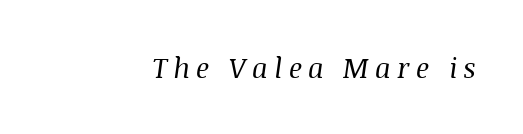
The glyphs are unaccompanied by any horizontal stroke below them. The letters are slanted; this is an italic face. This rendering employs a face with finishing strokes, i.e., a serif. The line texture is sparse and dotted thanks to wide tracking. Weight: not bold — regular or lighter. This sample has the flowing, uneven cadence of proportional lettering.
